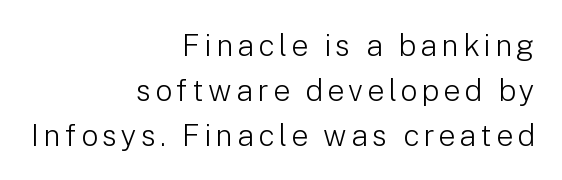
The image shows 30 px light sans-serif type, upright; set right-aligned, normal line spacing (1.5x), not underlined; low stroke contrast and a medium x-height.
